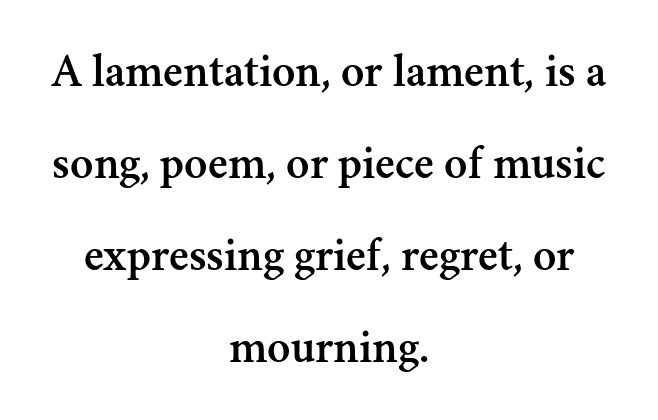
Q: Is the text italic (slanted)? A: No, it is upright.
Q: Is the typeface a serif or a sans-serif typeface? A: Serif.
Q: Is the text underlined? A: No.
Q: How is the paragraph aligned? A: Centered.
Q: Is the spacing between letters normal or unusually wide? A: Normal.
Q: Is the spacing between lines tight, normal or loose? A: Loose.
Q: Width (condensed, normal, or wide)? A: Normal.
Q: Stroke contrast? A: Medium.
Q: x-height? A: Small.
Q: Monospaced? A: No.
